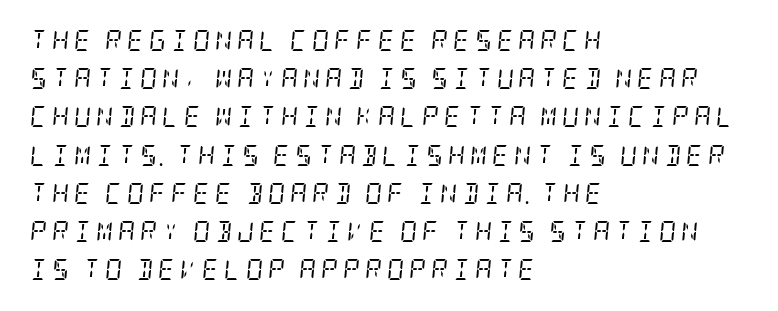
The image shows 21 px text type, italic (leaning right); set left-aligned, line spacing 1.82x, unusually wide letter spacing (+0.23 em), not underlined.
